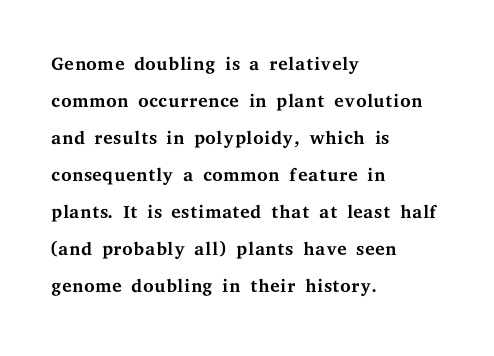
The image shows 27 px text type, upright; set left-aligned, normal line spacing (1.37x), normal letter spacing, not underlined.
